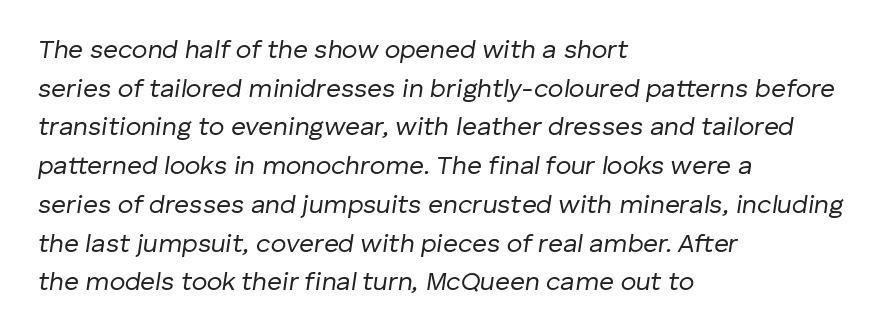
{"italic": "yes", "lean": "right", "slant_degrees": 8, "bold": "no", "underline": "no", "align": "left", "line_spacing": "normal", "line_spacing_ratio": 1.49, "letter_spacing": "normal", "letter_spacing_em": 0.0, "glyph_px": 26}
